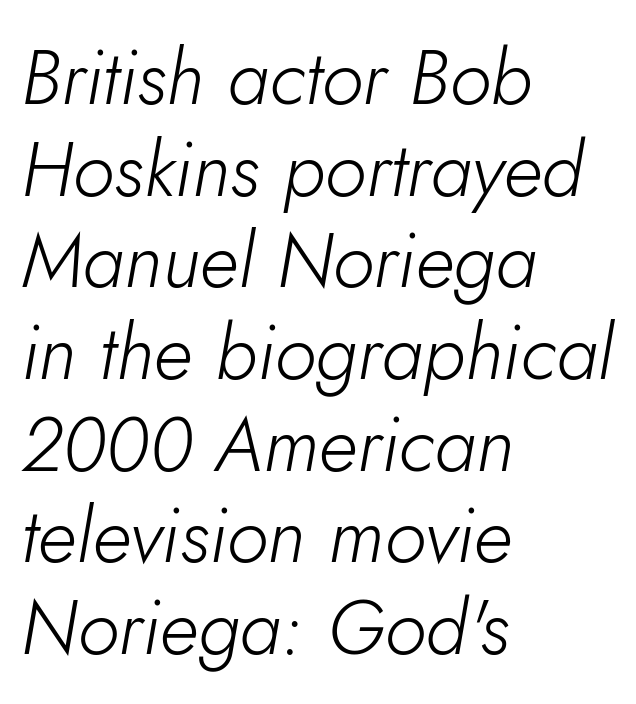
The image shows 77 px light type, italic (leaning right); set left-aligned, line spacing 1.19x, normal letter spacing, not underlined; low stroke contrast and a small x-height.
